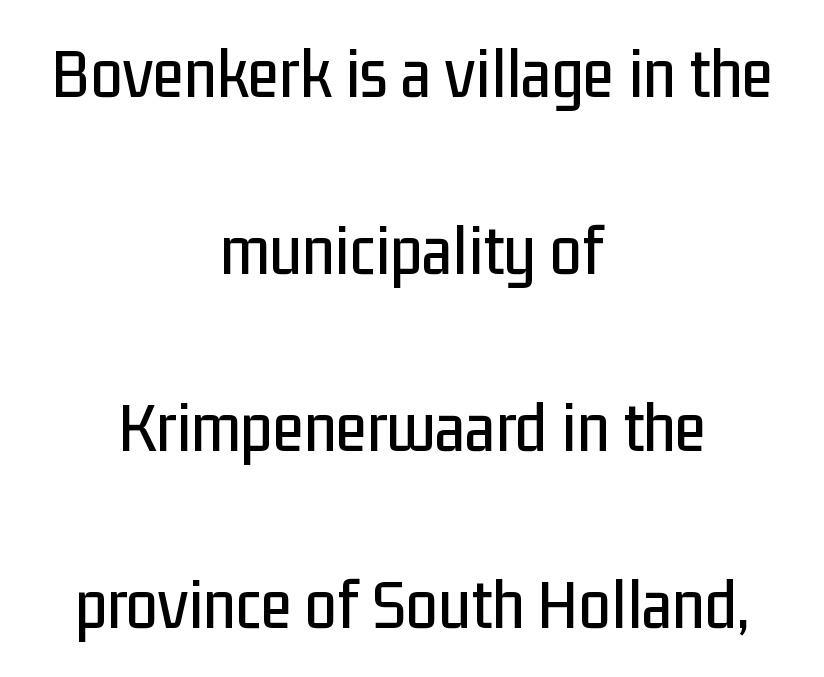
The image shows 72 px condensed sans-serif type, upright; set centered, loose line spacing (2.46x), normal letter spacing, not underlined; low stroke contrast and a medium x-height.
